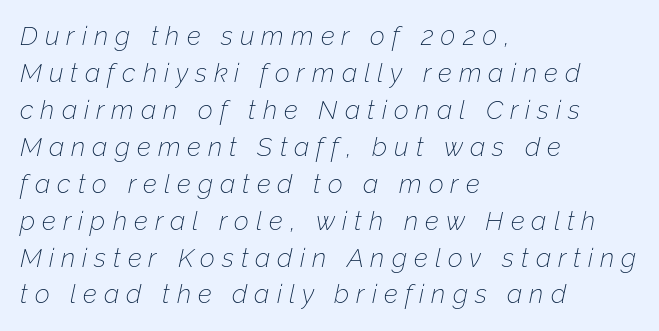
The image shows 26 px text type, italic (leaning right); set left-aligned, normal line spacing (1.42x), unusually wide letter spacing (+0.27 em), not underlined.
